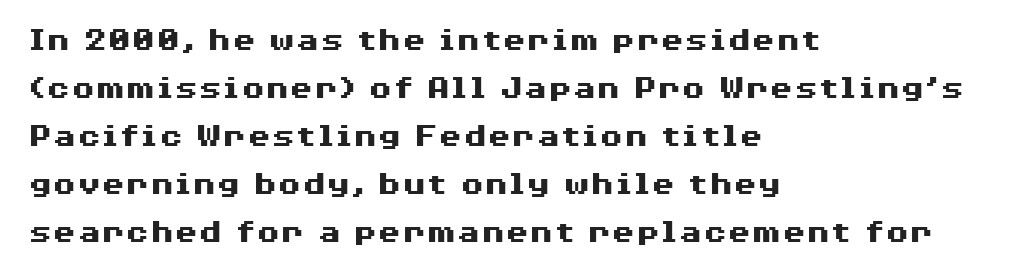
This rendering uses left alignment, leaving the right contour irregular. Classification — sans serif. Think of a printed novel: that variable character pitch is what you see here. Nobody touched the tracking dial on this one.
